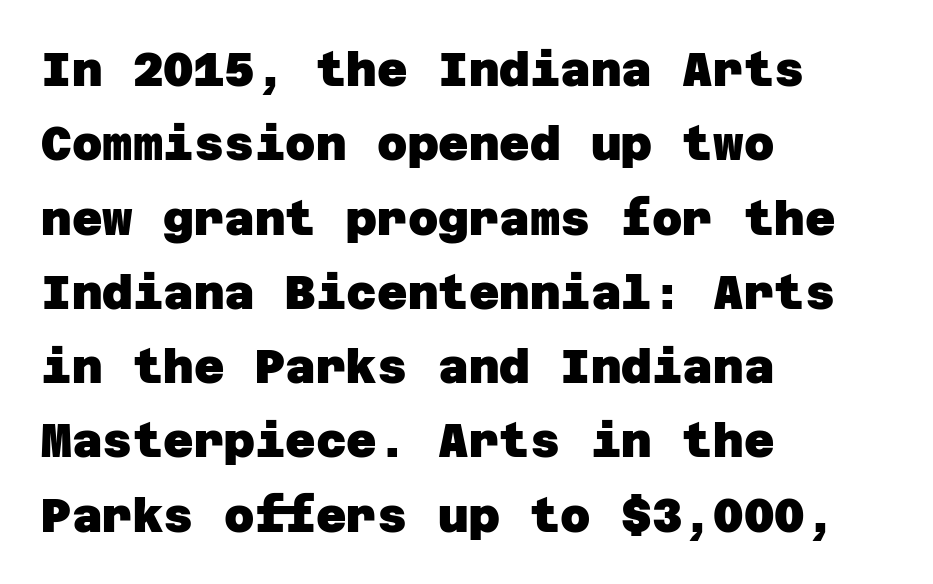
Q: Is the text bold? A: Yes.
Q: Is the typeface a serif or a sans-serif typeface? A: Sans-serif.
Q: Is the text underlined? A: No.
Q: How is the paragraph aligned? A: Left-aligned.
Q: Is the spacing between letters normal or unusually wide? A: Normal.
Q: Is the spacing between lines tight, normal or loose? A: Normal.
Q: Width (condensed, normal, or wide)? A: Normal.
Q: Stroke contrast? A: Low.
Q: x-height? A: Large.
